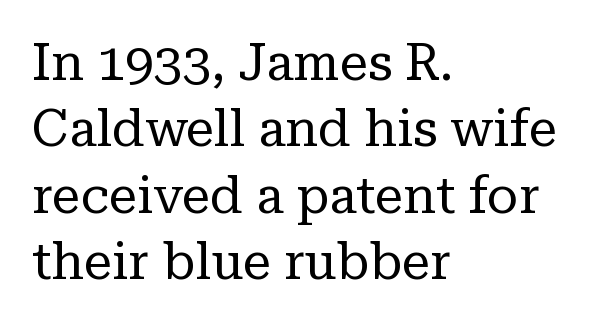
Q: Is the text bold? A: No.
Q: Is the text italic (slanted)? A: No, it is upright.
Q: Is the typeface a serif or a sans-serif typeface? A: Serif.
Q: Is the text underlined? A: No.
Q: How is the paragraph aligned? A: Left-aligned.
Q: Is the spacing between letters normal or unusually wide? A: Normal.
Q: Is the spacing between lines tight, normal or loose? A: Normal.
Q: Width (condensed, normal, or wide)? A: Normal.
Q: Stroke contrast? A: Low.
Q: x-height? A: Medium.
Q: Monospaced? A: No.
